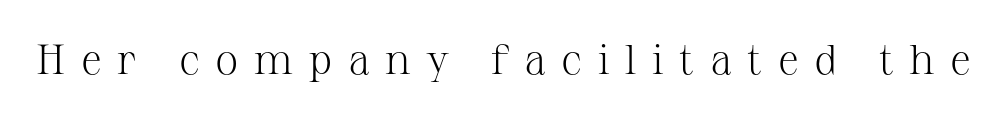
Q: Is the text bold? A: No.
Q: Is the text italic (slanted)? A: No, it is upright.
Q: Is the typeface a serif or a sans-serif typeface? A: Serif.
Q: Is the text underlined? A: No.
Q: Is the spacing between letters normal or unusually wide? A: Unusually wide.
Q: Width (condensed, normal, or wide)? A: Normal.
Q: Stroke contrast? A: Medium.
Q: x-height? A: Medium.
Q: Monospaced? A: No.
